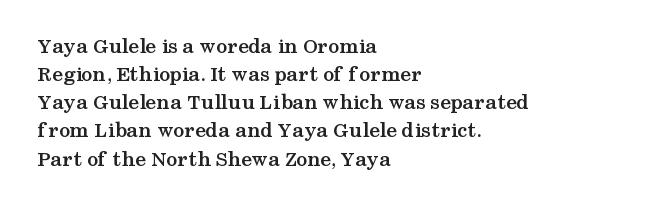
The image shows 22 px bold type, upright; set left-aligned, normal line spacing (1.28x), normal letter spacing, not underlined.
